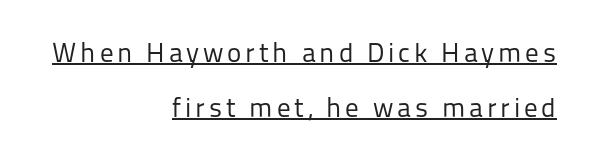
The image shows 27 px text type, upright; set right-aligned, loose line spacing (2.04x), underlined.
